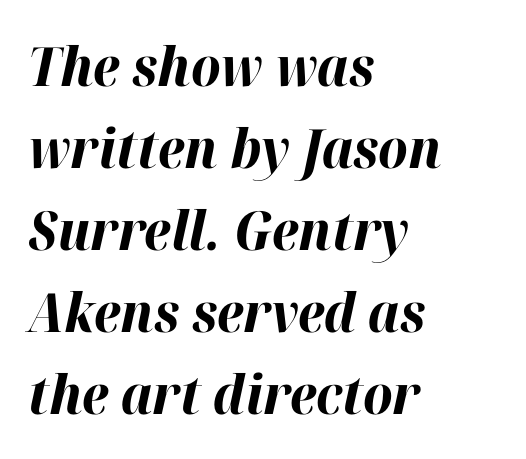
{"italic": "yes", "lean": "right", "slant_degrees": 12, "bold": "yes", "weight": "bold", "width": "normal", "stroke_contrast": "high", "x_height": "medium", "monospaced": "no", "underline": "no", "align": "left", "line_spacing": "normal", "line_spacing_ratio": 1.52, "letter_spacing": "normal", "letter_spacing_em": 0.0, "glyph_px": 54}
